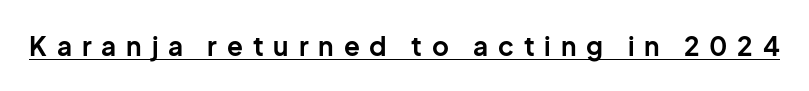
The image shows 26 px bold type, upright; set unusually wide letter spacing (+0.38 em), underlined.
